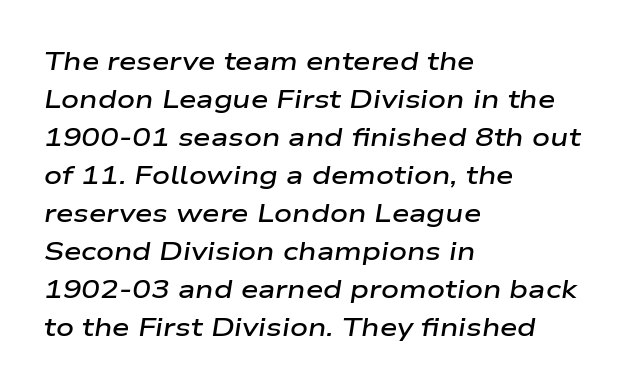
What's the leading like? Ordinary, nothing unusual. Short note: letters normally spaced. These lines carry some extra weight — a demibold, not a full bold. All the whitespace from short lines collects on the right.
